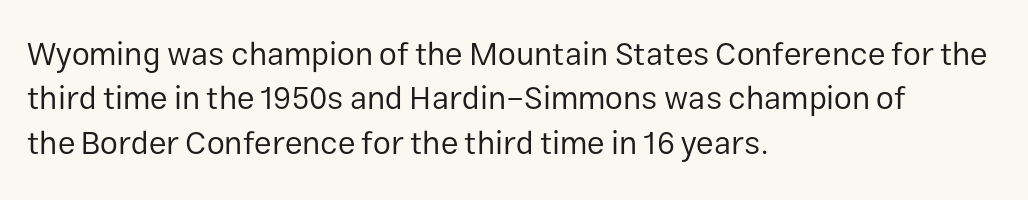
Q: Is the text bold? A: No.
Q: Is the text italic (slanted)? A: No, it is upright.
Q: Is the typeface a serif or a sans-serif typeface? A: Sans-serif.
Q: Is the text underlined? A: No.
Q: How is the paragraph aligned? A: Left-aligned.
Q: Is the spacing between letters normal or unusually wide? A: Normal.
Q: Is the spacing between lines tight, normal or loose? A: Normal.
Q: Width (condensed, normal, or wide)? A: Normal.
Q: Stroke contrast? A: Low.
Q: x-height? A: Medium.
Q: Monospaced? A: No.
